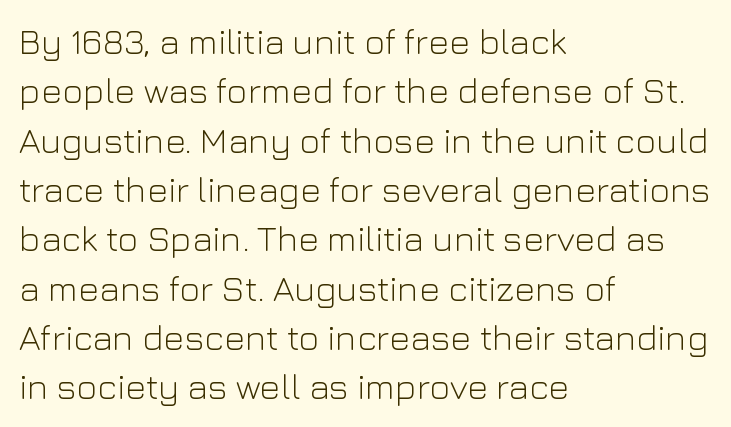
The type sits square on the baseline with zero lean. The glyphs are unaccompanied by any horizontal stroke below them. Summary of weight: not heavy and not bold. Look at the bottom of the vertical strokes: they stop flat, with no serifs. Tracking here is standard; glyphs follow each other at the usual distance.
